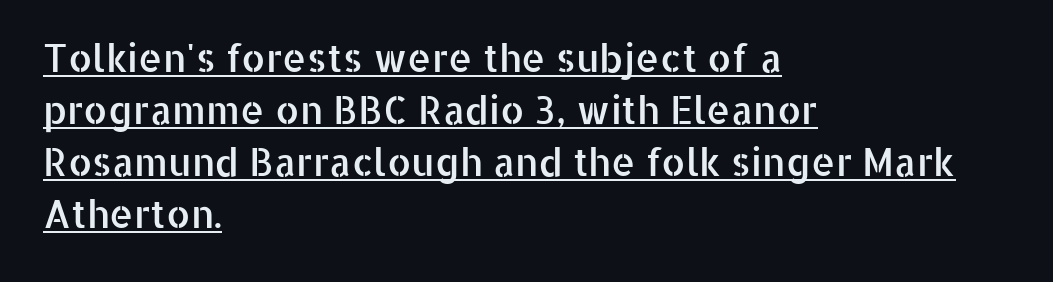
The image shows 38 px sans-serif type, upright; set left-aligned, normal line spacing (1.37x), normal letter spacing, underlined; low stroke contrast and a medium x-height.
